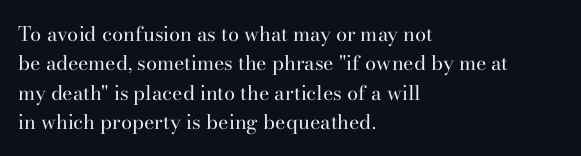
The image shows 20 px text type, upright; set left-aligned, normal line spacing (1.47x), normal letter spacing, not underlined.
